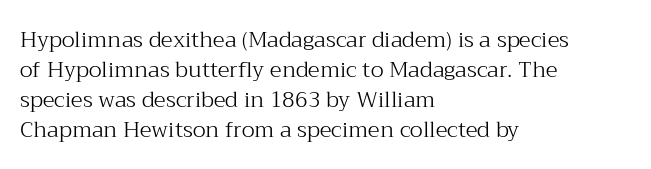
Reading down the column, the eye jumps a familiar distance to each next line. Left-aligned paragraph, ragged on the right. Check under the words: just untouched page. Nope, not italic — everything's standing straight.
